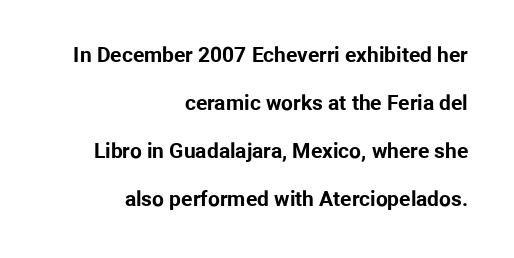
The image shows 21 px bold type, upright; set right-aligned, loose line spacing (2.28x), normal letter spacing, not underlined.
